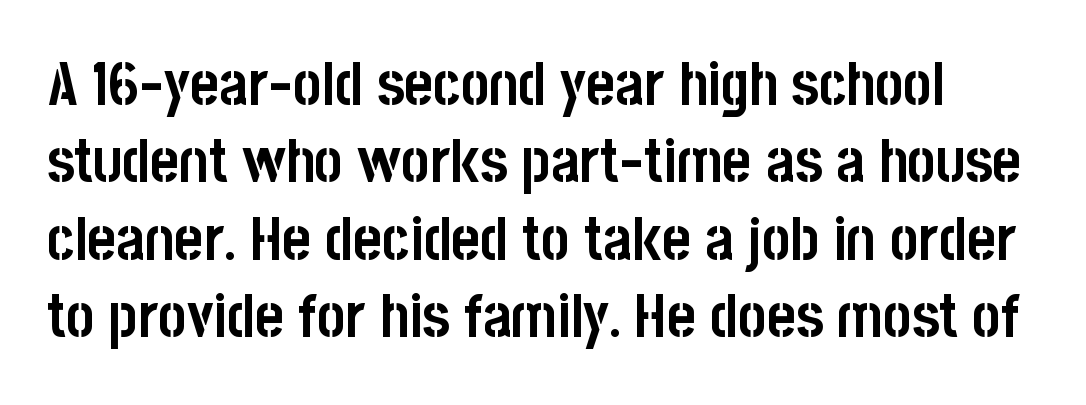
Each letter keeps its own natural width here, so spacing adapts to shape. If you drew a line through each stem, it would be perfectly vertical. The letters sit at their default tracking, neither squeezed nor spread. Weight: bold. Each row of text sits above clean, open space. The font family rendered here belongs to the sans-serif group.
